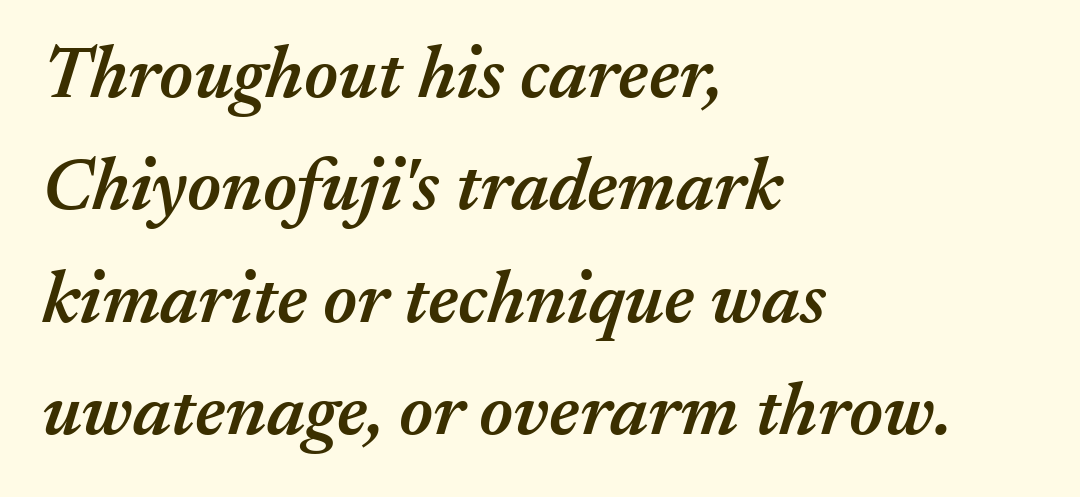
{"italic": "yes", "lean": "right", "slant_degrees": 17, "bold": "semi", "weight": "semibold", "width": "normal", "stroke_contrast": "medium", "x_height": "medium", "monospaced": "no", "underline": "no", "align": "left", "line_spacing": "normal", "line_spacing_ratio": 1.52, "letter_spacing": "normal", "letter_spacing_em": 0.0, "glyph_px": 74}
